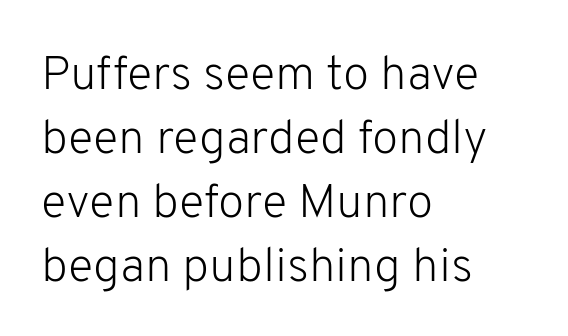
Q: Is the text bold? A: No.
Q: Is the text italic (slanted)? A: No, it is upright.
Q: Is the typeface a serif or a sans-serif typeface? A: Sans-serif.
Q: Is the text underlined? A: No.
Q: How is the paragraph aligned? A: Left-aligned.
Q: Is the spacing between letters normal or unusually wide? A: Normal.
Q: Is the spacing between lines tight, normal or loose? A: Normal.
Q: Width (condensed, normal, or wide)? A: Normal.
Q: Stroke contrast? A: Low.
Q: x-height? A: Medium.
Q: Monospaced? A: No.
